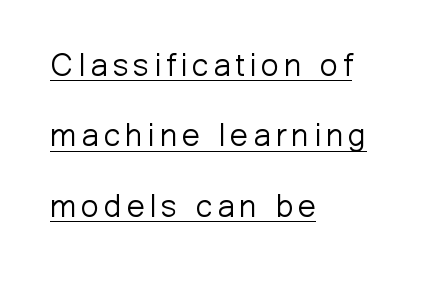
Rows of type keep a wide berth in the vertical direction. This is not heavy type; no bold has been used. The face used here is proportionally spaced, like ordinary book or web type. Nope, no serifs anywhere on these letters. Does the copy run flush right? No — it runs flush left. This sample carries an underscore along the baseline area.
